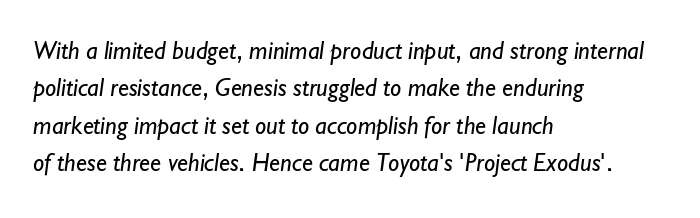
Q: Is the text bold? A: No.
Q: Is the text underlined? A: No.
Q: How is the paragraph aligned? A: Left-aligned.
Q: Is the spacing between letters normal or unusually wide? A: Normal.
Q: Is the spacing between lines tight, normal or loose? A: Normal.
